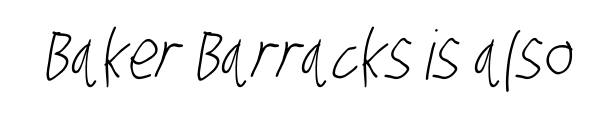
Nothing heavy about these letters — not bold at all. Quick note: underline off. This sample has the flowing, uneven cadence of proportional lettering. Caption: standard tracking, unaltered. Is this a sans? Yes — the strokes have no serifs.
